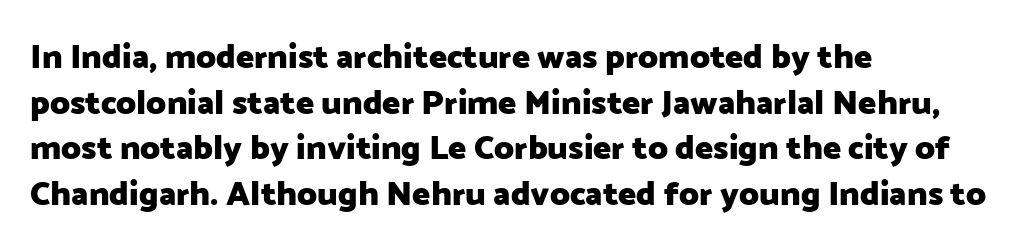
The image shows 34 px heavy sans-serif type, upright; set left-aligned, normal line spacing (1.34x), normal letter spacing, not underlined; low stroke contrast and a medium x-height.
